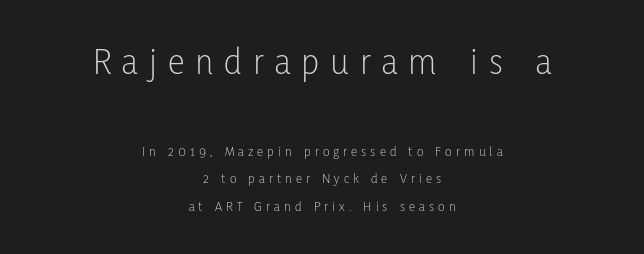
Q: Is the text bold? A: No.
Q: Is the text italic (slanted)? A: No, it is upright.
Q: Is the typeface a serif or a sans-serif typeface? A: Sans-serif.
Q: Is the text underlined? A: No.
Q: How is the paragraph aligned? A: Centered.
Q: Is the spacing between letters normal or unusually wide? A: Unusually wide.
Q: Is the spacing between lines tight, normal or loose? A: Loose.
Q: Which block of text is set in a larger size, the first (top) or the second (bottom)? A: The first (top) one.
Q: Width (condensed, normal, or wide)? A: Condensed.
Q: Stroke contrast? A: Low.
Q: x-height? A: Medium.
Q: Monospaced? A: No.
